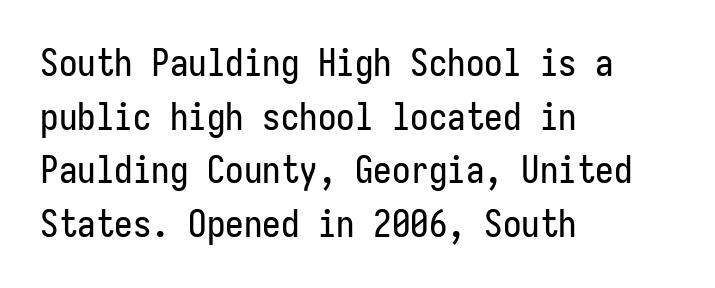
Q: Is the text italic (slanted)? A: No, it is upright.
Q: Is the typeface a serif or a sans-serif typeface? A: Sans-serif.
Q: Is the text underlined? A: No.
Q: How is the paragraph aligned? A: Left-aligned.
Q: Is the spacing between letters normal or unusually wide? A: Normal.
Q: Is the spacing between lines tight, normal or loose? A: Normal.
Q: Width (condensed, normal, or wide)? A: Condensed.
Q: Stroke contrast? A: Low.
Q: x-height? A: Medium.
Q: Monospaced? A: Yes.
